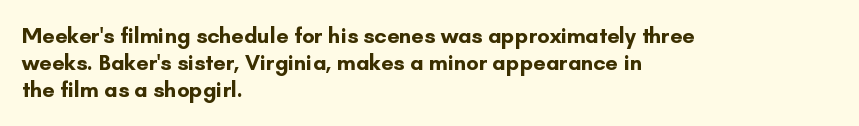
{"italic": "no", "bold": "yes", "underline": "no", "align": "left", "line_spacing_ratio": 1.23, "letter_spacing": "normal", "letter_spacing_em": 0.0, "glyph_px": 22}
